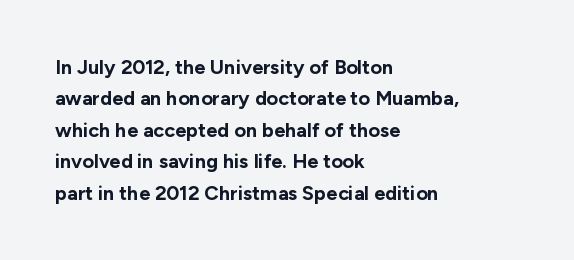
{"italic": "no", "bold": "yes", "underline": "no", "align": "left", "line_spacing": "normal", "line_spacing_ratio": 1.57, "letter_spacing": "normal", "letter_spacing_em": 0.0, "glyph_px": 20}
